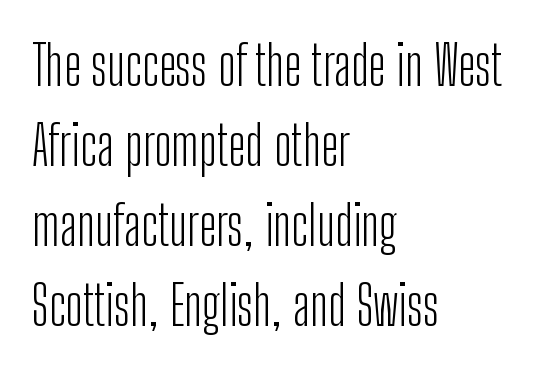
Q: Is the text bold? A: No.
Q: Is the text italic (slanted)? A: No, it is upright.
Q: Is the typeface a serif or a sans-serif typeface? A: Sans-serif.
Q: Is the text underlined? A: No.
Q: How is the paragraph aligned? A: Left-aligned.
Q: Is the spacing between letters normal or unusually wide? A: Normal.
Q: Is the spacing between lines tight, normal or loose? A: Normal.
Q: Width (condensed, normal, or wide)? A: Condensed.
Q: Stroke contrast? A: Low.
Q: x-height? A: Medium.
Q: Monospaced? A: No.
